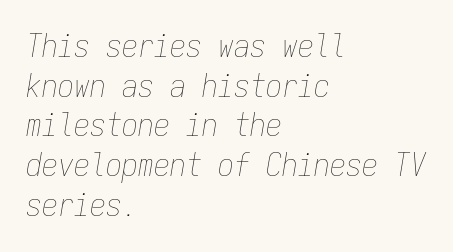
{"italic": "yes", "lean": "right", "slant_degrees": 9, "bold": "no", "weight": "thin", "width": "condensed", "stroke_contrast": "low", "x_height": "medium", "monospaced": "yes", "underline": "no", "align": "left", "line_spacing_ratio": 1.24, "letter_spacing": "normal", "letter_spacing_em": 0.0, "glyph_px": 32}
